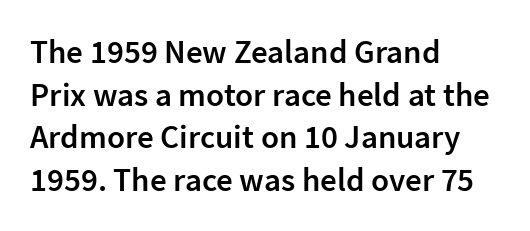
Tall strokes in this sample are plumb rather than angled. The rag falls on the right side of this text block. Compared with an ordinary text face, these strokes are moderately heavier — a semibold. Character widths vary here, with narrow letters taking less room than wide ones. In terms of letterspacing, this is plain default setting.
